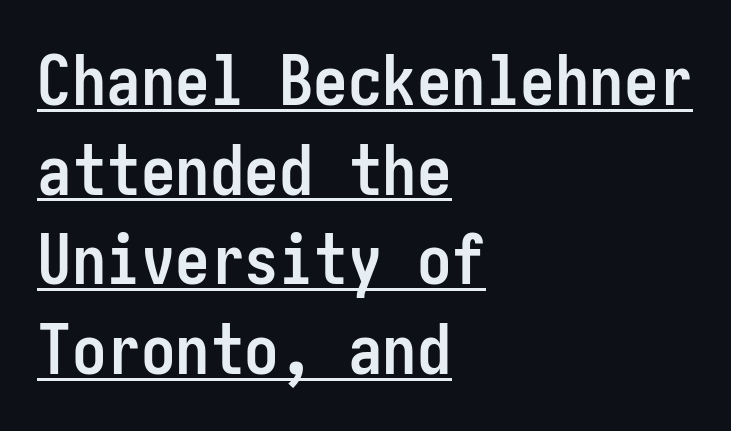
{"serif": "no", "italic": "no", "bold": "yes", "weight": "semibold", "width": "condensed", "stroke_contrast": "low", "x_height": "medium", "underline": "yes", "align": "left", "line_spacing": "normal", "line_spacing_ratio": 1.3, "letter_spacing": "normal", "letter_spacing_em": 0.0, "glyph_px": 69}
